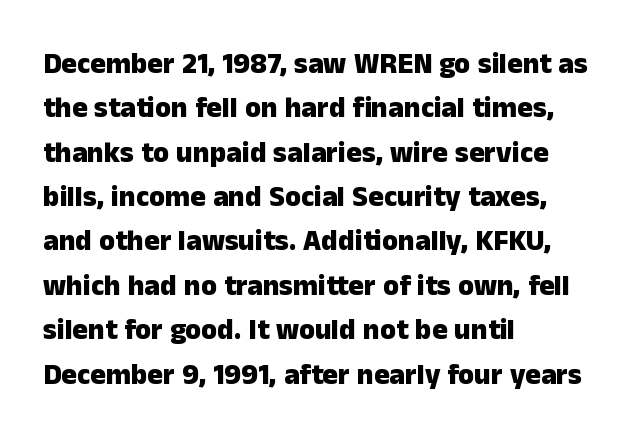
Each word holds together tightly as a unit, with standard inter-letter gaps. How would I describe the line gaps? Plain and ordinary. Chunky letters — that's bold for sure. A student would call this left alignment; a typographer would say flush left, rag right.
